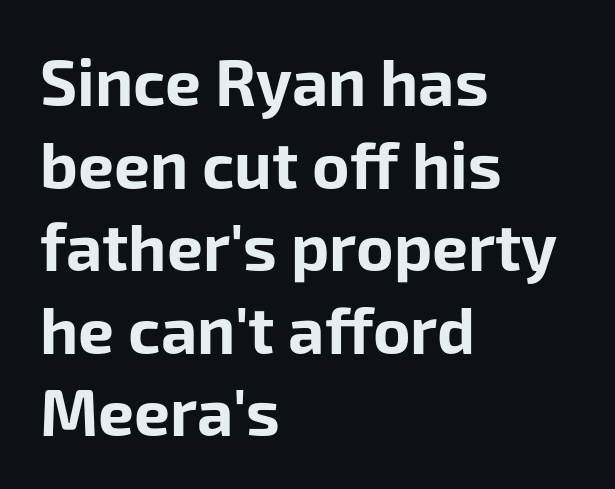
Here the glyphs are tracked normally, forming tight word shapes. The ragged edge is on the right, which tells us the setting is flush left. Do the characters align in a grid? No, the font is proportional. Upright lettering throughout. The designer went with a sans here, leaving each stem footless.
